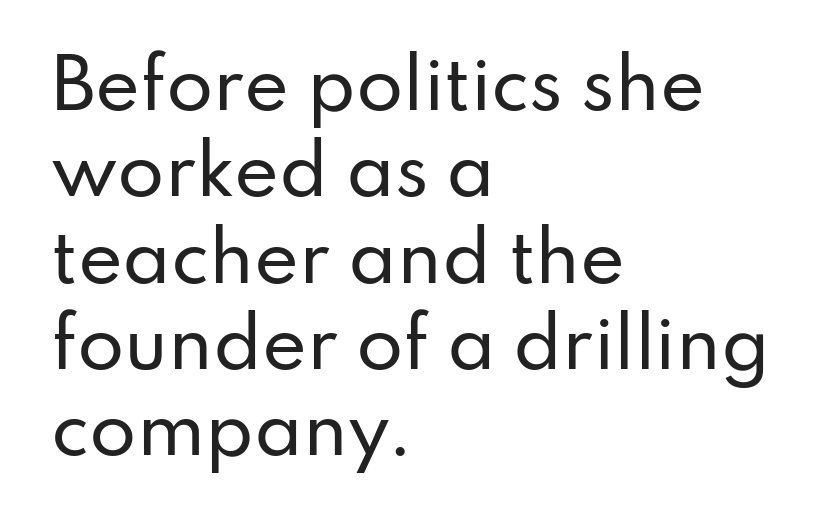
These lines are rendered in a variable-pitch font. One glance says typical: line gaps are just what's usual. Compared with a centered layout, this one pins lines to the left instead. A bare baseline throughout the passage. Font category for this specimen: sans-serif.
